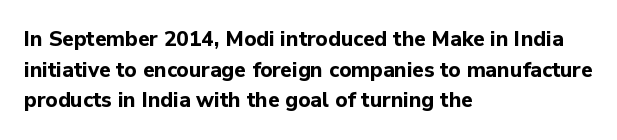
The image shows 21 px bold type, upright; set left-aligned, normal line spacing (1.46x), normal letter spacing, not underlined.
